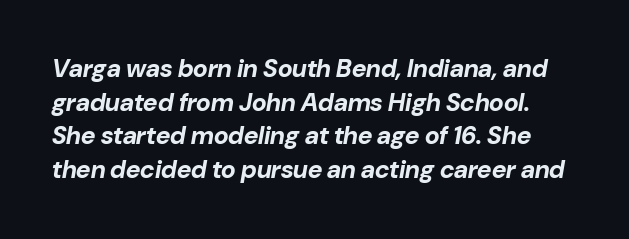
The image shows 25 px bold type, italic (leaning right); set normal line spacing (1.35x), normal letter spacing, not underlined.
